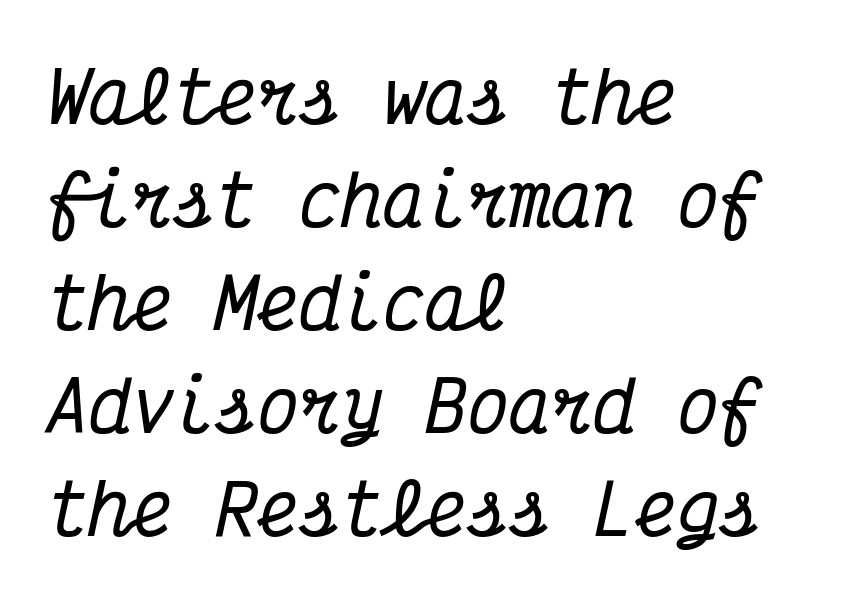
{"serif": "yes", "italic": "yes", "lean": "right", "slant_degrees": 12, "width": "condensed", "stroke_contrast": "medium", "x_height": "medium", "monospaced": "yes", "underline": "no", "align": "left", "line_spacing": "normal", "line_spacing_ratio": 1.47, "letter_spacing": "normal", "letter_spacing_em": 0.0, "glyph_px": 70}
